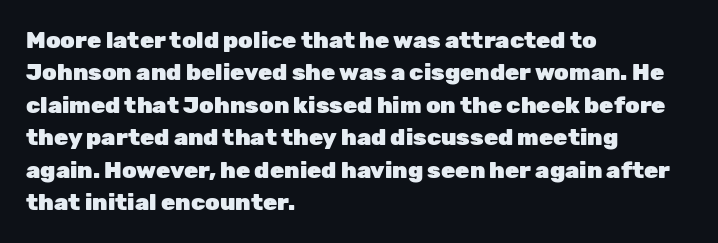
The space directly below the letters is spotless. A dark, heavy texture on the line: the type is bold. Every row of glyphs begins at an identical x-position on the left. Posture: vertical.
